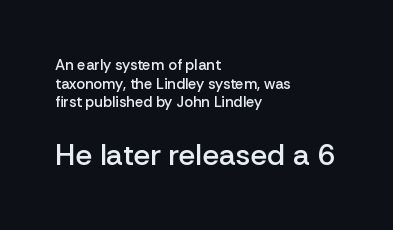
The tracking reads as untouched default to a designer's eye. Stroke terminals: plain, sans-serif. Short and long lines alike share a common starting point at left. Rendered with straight, roman letterforms. You could not count columns in this text — the font is proportionally spaced. Type without underlining.
